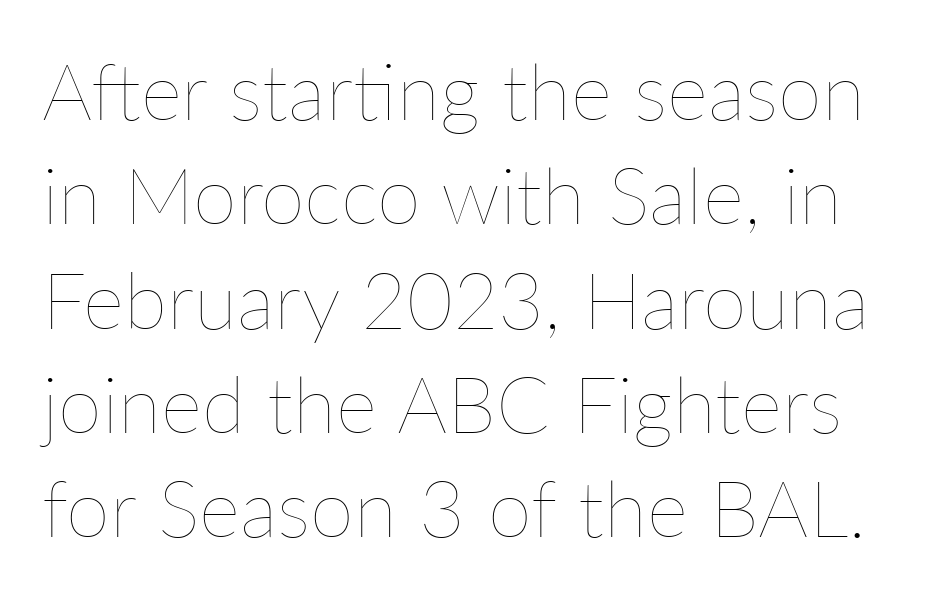
{"italic": "no", "bold": "no", "weight": "thin", "width": "normal", "stroke_contrast": "low", "x_height": "medium", "monospaced": "no", "underline": "no", "line_spacing": "normal", "line_spacing_ratio": 1.32, "letter_spacing": "normal", "letter_spacing_em": 0.0, "glyph_px": 79}
